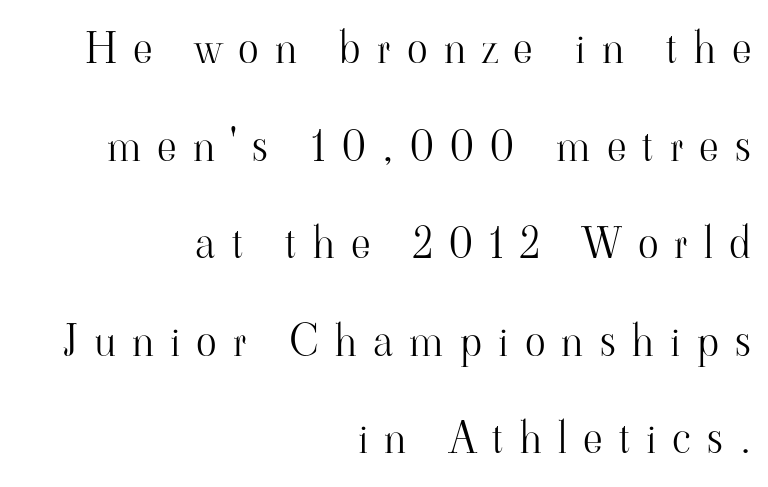
The image shows 43 px light serif type, upright; set right-aligned, loose line spacing (2.27x), unusually wide letter spacing (+0.38 em), not underlined; high stroke contrast and a small x-height.
